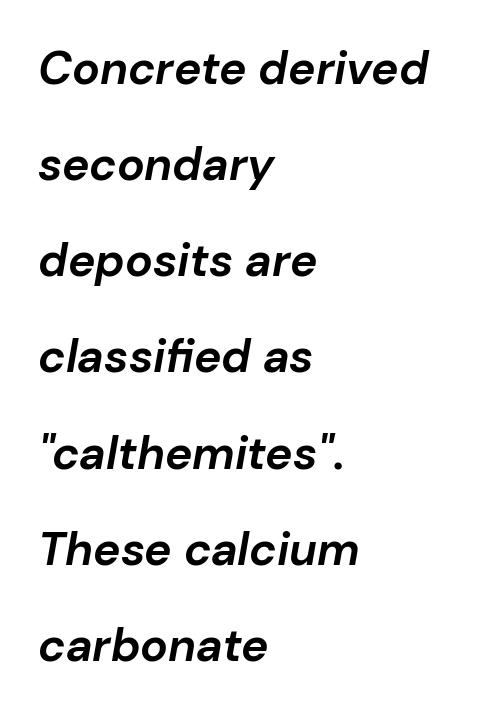
{"italic": "yes", "lean": "right", "slant_degrees": 10, "bold": "yes", "weight": "bold", "width": "normal", "stroke_contrast": "low", "x_height": "medium", "monospaced": "no", "underline": "no", "align": "left", "line_spacing": "loose", "line_spacing_ratio": 2.09, "letter_spacing": "normal", "letter_spacing_em": 0.0, "glyph_px": 46}
